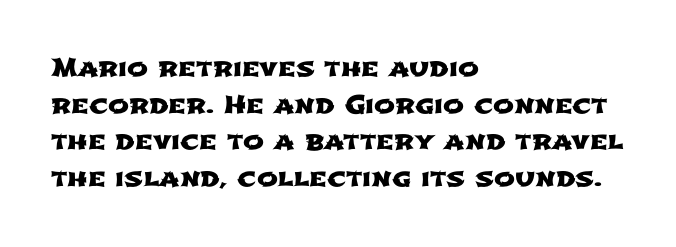
{"underline": "no", "align": "left", "line_spacing": "normal", "line_spacing_ratio": 1.47, "letter_spacing": "normal", "letter_spacing_em": 0.0, "glyph_px": 25}
